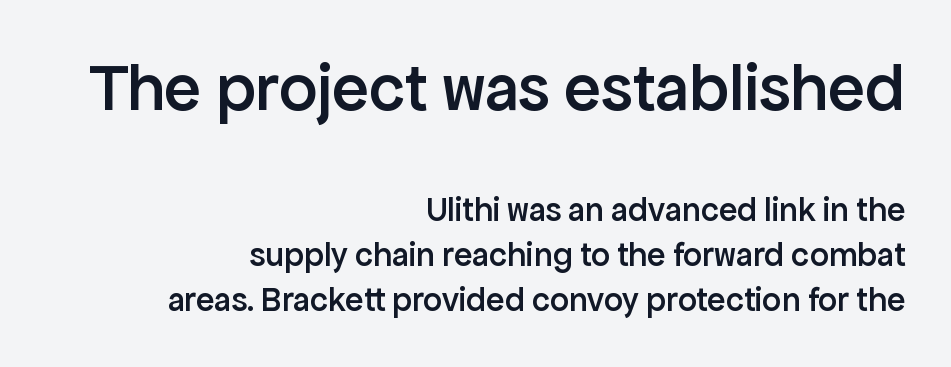
Q: Is the text bold? A: Semi-bold.
Q: Is the text italic (slanted)? A: No, it is upright.
Q: Is the typeface a serif or a sans-serif typeface? A: Sans-serif.
Q: Is the text underlined? A: No.
Q: How is the paragraph aligned? A: Right-aligned.
Q: Is the spacing between letters normal or unusually wide? A: Normal.
Q: Is the spacing between lines tight, normal or loose? A: Normal.
Q: Which block of text is set in a larger size, the first (top) or the second (bottom)? A: The first (top) one.
Q: Width (condensed, normal, or wide)? A: Normal.
Q: Stroke contrast? A: Low.
Q: x-height? A: Medium.
Q: Monospaced? A: No.
